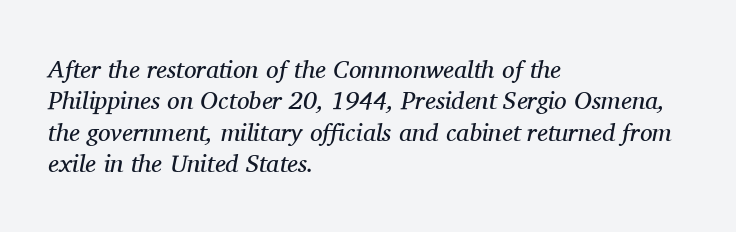
{"italic": "yes", "lean": "right", "slant_degrees": 11, "bold": "no", "underline": "no", "align": "left", "line_spacing": "normal", "line_spacing_ratio": 1.26, "letter_spacing": "normal", "letter_spacing_em": 0.0, "glyph_px": 25}
